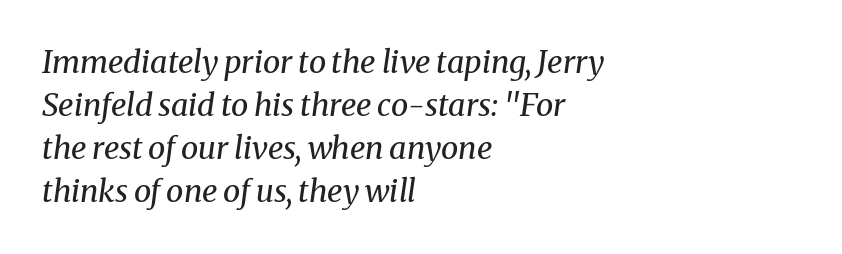
Q: Is the text bold? A: No.
Q: Is the text italic (slanted)? A: Yes, it leans right by about 8 degrees.
Q: Is the typeface a serif or a sans-serif typeface? A: Serif.
Q: Is the text underlined? A: No.
Q: How is the paragraph aligned? A: Left-aligned.
Q: Is the spacing between letters normal or unusually wide? A: Normal.
Q: Is the spacing between lines tight, normal or loose? A: Normal.
Q: Width (condensed, normal, or wide)? A: Normal.
Q: Stroke contrast? A: Medium.
Q: x-height? A: Medium.
Q: Monospaced? A: No.
